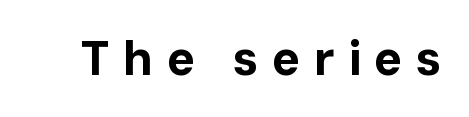
Type style note: lacks serifs. The passage shown is not underscored anywhere. Caption: bold face, heavy strokes. The face used here is proportionally spaced, like ordinary book or web type.
